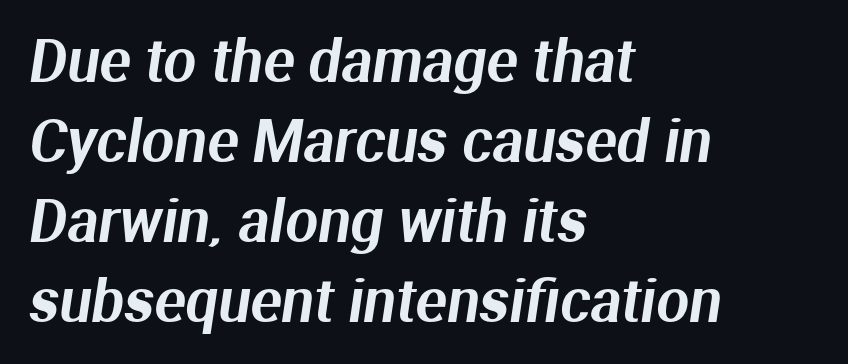
{"serif": "no", "width": "normal", "stroke_contrast": "medium", "x_height": "medium", "monospaced": "no", "underline": "no", "align": "left", "line_spacing": "normal", "line_spacing_ratio": 1.38, "letter_spacing": "normal", "letter_spacing_em": 0.0, "glyph_px": 58}
